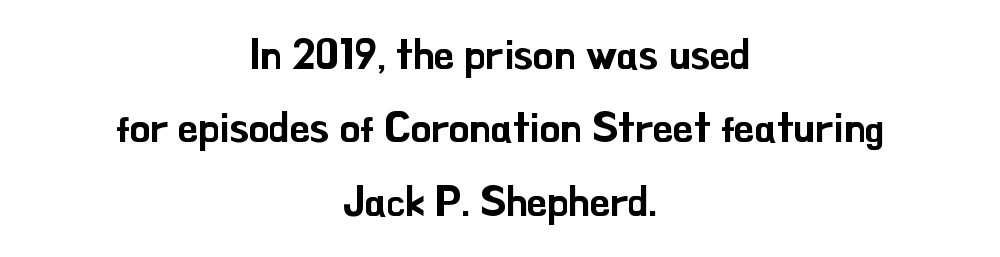
The image shows 41 px sans-serif type, upright; set centered, line spacing 1.79x, normal letter spacing, not underlined; low stroke contrast and a small x-height.
